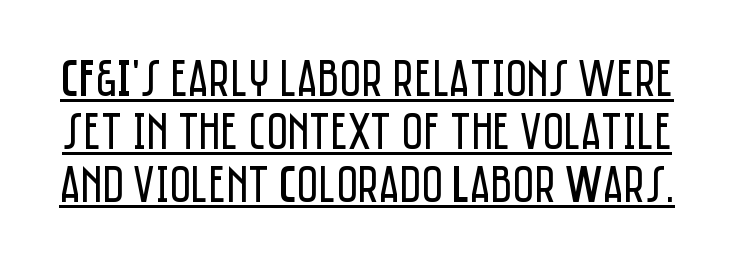
Does the leading feel generous? Not at all — it's pinched. Vertical stems look standard width or narrower in stroke. Do the letters lean? They stand straight. The string is rendered with underlining switched on.
